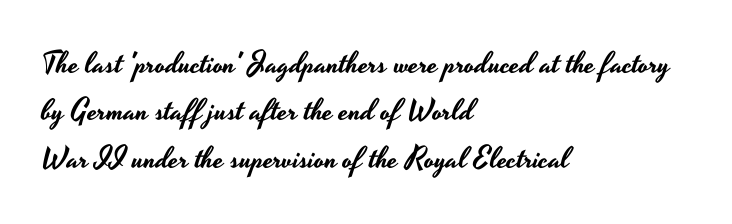
Compared with a centered layout, this one pins lines to the left instead. Anything drawn beneath the words? Only blank space. This sample uses plain, unmodified letter spacing. How would I describe the line gaps? Plain and ordinary.
